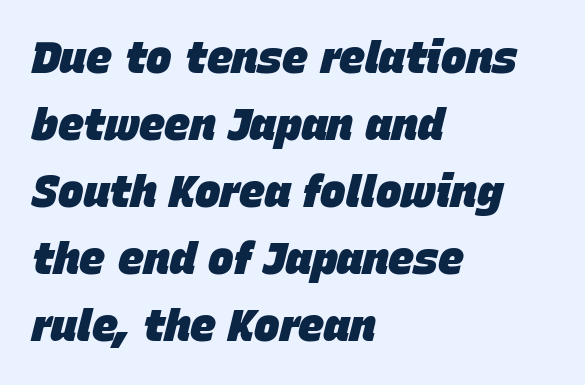
The image shows 43 px heavy type, italic (leaning right); set left-aligned, normal line spacing (1.56x), normal letter spacing, not underlined; low stroke contrast and a large x-height.
